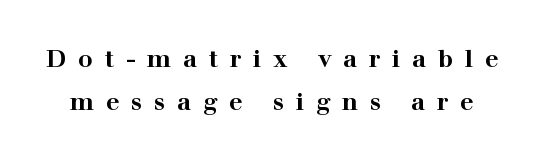
The image shows 24 px bold type, upright; set line spacing 1.8x, unusually wide letter spacing (+0.49 em), not underlined.
